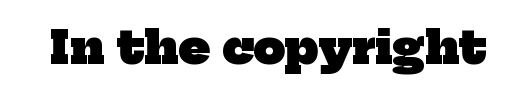
Q: Is the text bold? A: Yes.
Q: Is the typeface a serif or a sans-serif typeface? A: Serif.
Q: Is the text underlined? A: No.
Q: Is the spacing between letters normal or unusually wide? A: Normal.
Q: Width (condensed, normal, or wide)? A: Normal.
Q: Stroke contrast? A: Low.
Q: x-height? A: Medium.
Q: Monospaced? A: No.
